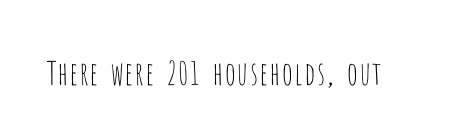
Unlike italic type, these characters show no tilt at all. To sum up the face: it is a sans, with no serifs. Nothing heavy about these letters — not bold at all. The specimen omits any rule beneath the text block's lines. The rendering uses natural spacing where letterforms have individual widths. The tracking reads as untouched default to a designer's eye.
